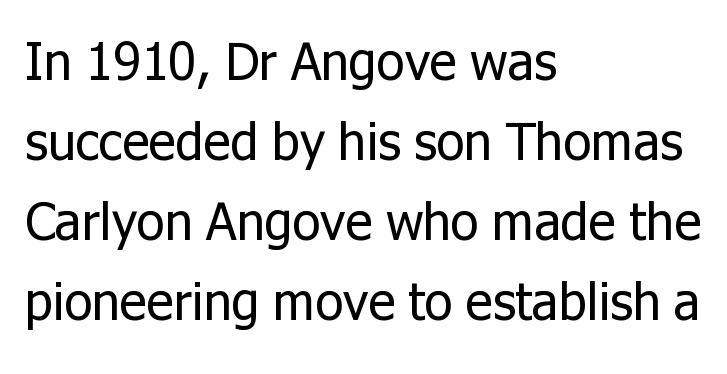
Tracking value appears to be zero — textbook default spacing. Rendered with straight, roman letterforms. Is the block centered? No — it sits flush against the left margin. Any mark beneath the type? The region is blank.
